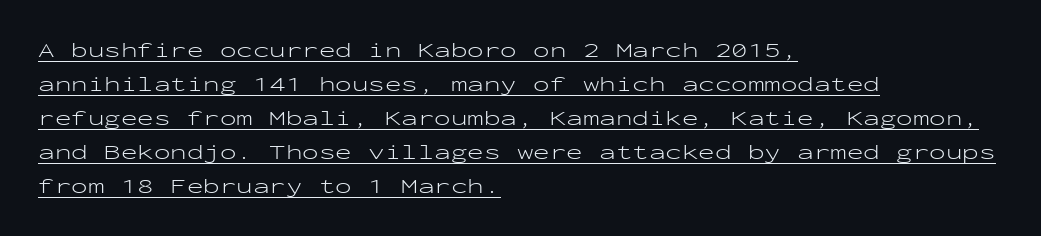
The image shows 22 px text type, upright; set left-aligned, normal line spacing (1.54x), normal letter spacing, underlined.
